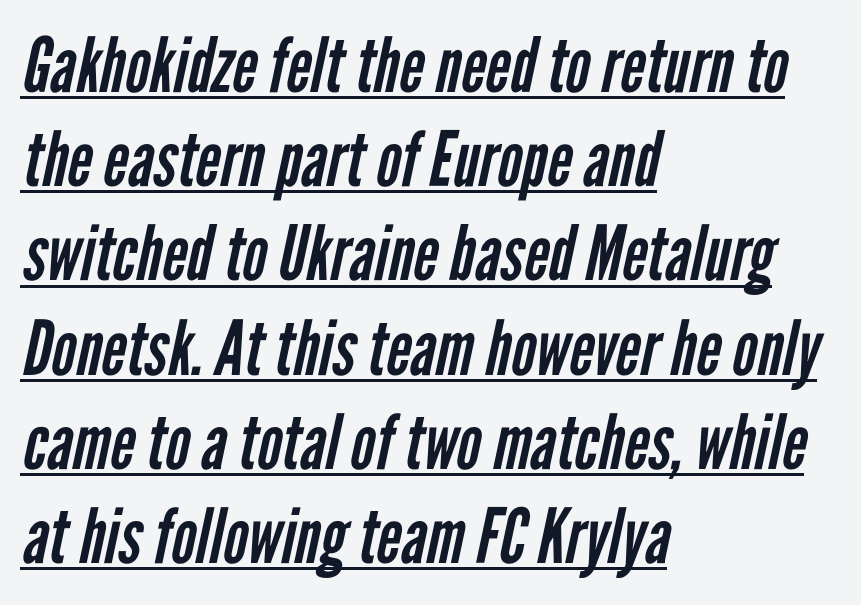
{"serif": "no", "bold": "no", "weight": "regular", "width": "condensed", "stroke_contrast": "low", "x_height": "medium", "monospaced": "no", "underline": "yes", "align": "left", "line_spacing_ratio": 1.24, "letter_spacing": "normal", "letter_spacing_em": 0.0, "glyph_px": 76}
